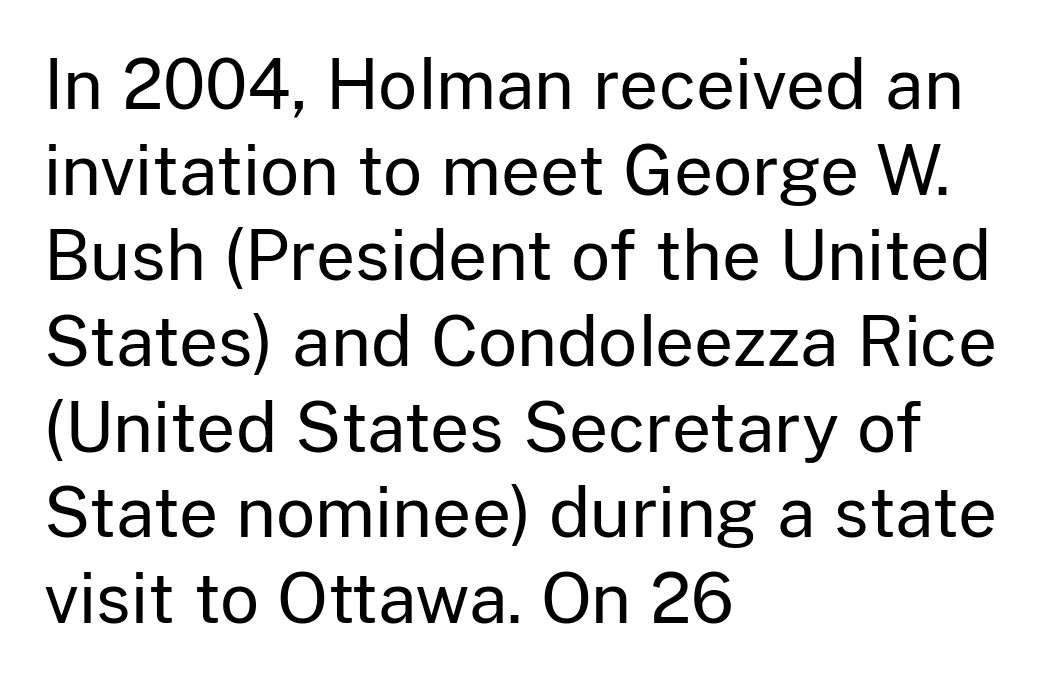
The image shows 68 px regular-weight sans-serif type, upright; set left-aligned, normal line spacing (1.26x), normal letter spacing, not underlined; low stroke contrast and a medium x-height.
